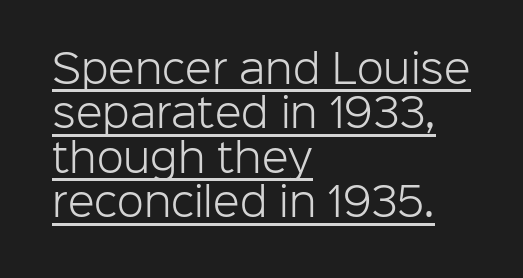
The image shows 39 px light sans-serif type, upright; set left-aligned, tight line spacing (1.14x), normal letter spacing, underlined; low stroke contrast and a medium x-height.
